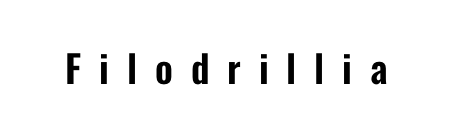
The image shows 38 px condensed sans-serif type, upright; set unusually wide letter spacing (+0.47 em), not underlined; low stroke contrast and a medium x-height.
